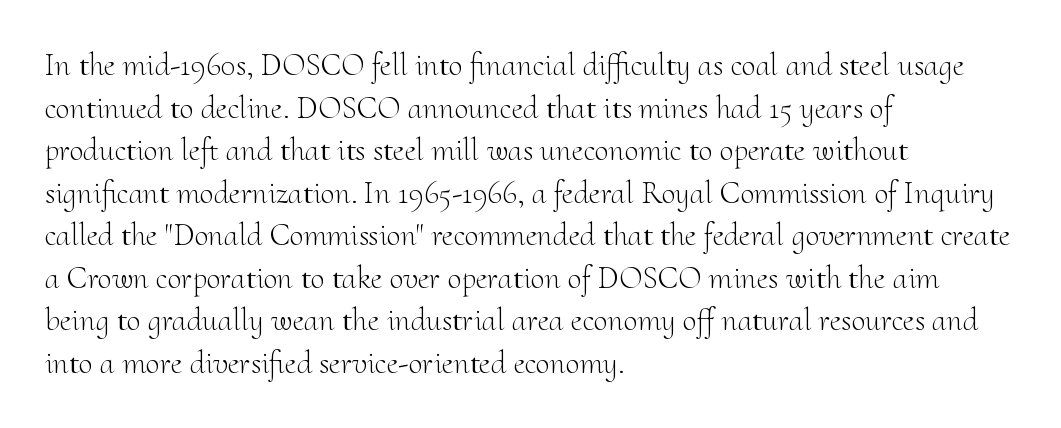
Q: Is the text bold? A: No.
Q: Is the text italic (slanted)? A: No, it is upright.
Q: Is the typeface a serif or a sans-serif typeface? A: Serif.
Q: Is the text underlined? A: No.
Q: How is the paragraph aligned? A: Left-aligned.
Q: Is the spacing between letters normal or unusually wide? A: Normal.
Q: Is the spacing between lines tight, normal or loose? A: Normal.
Q: Width (condensed, normal, or wide)? A: Normal.
Q: Stroke contrast? A: Medium.
Q: x-height? A: Small.
Q: Monospaced? A: No.
